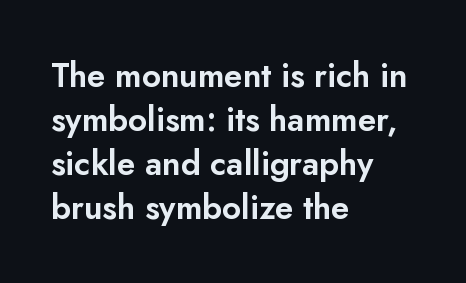
The image shows 33 px sans-serif type, upright; set left-aligned, normal line spacing (1.33x), normal letter spacing, not underlined; low stroke contrast and a small x-height.
